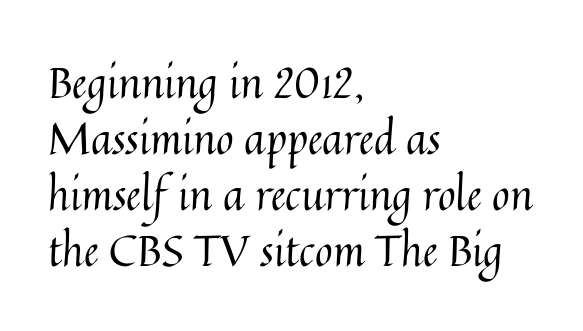
Q: Is the text bold? A: No.
Q: Is the text italic (slanted)? A: Yes.
Q: Is the text underlined? A: No.
Q: How is the paragraph aligned? A: Left-aligned.
Q: Is the spacing between letters normal or unusually wide? A: Normal.
Q: Is the spacing between lines tight, normal or loose? A: Normal.
Q: Width (condensed, normal, or wide)? A: Normal.
Q: Stroke contrast? A: Medium.
Q: x-height? A: Medium.
Q: Monospaced? A: No.
